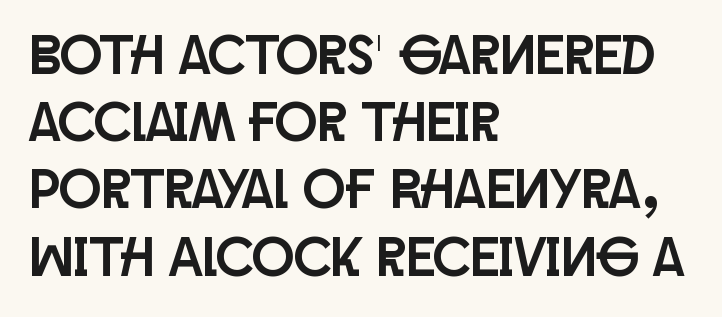
The space directly below the letters is spotless. The letters advance in unequal steps, a hallmark of proportional type. Observe the absence of serifs on each vertical stroke in this sample. This sample uses an upright cut, with every glyph sitting square on the baseline.
